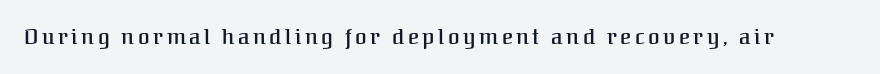
{"italic": "no", "bold": "semi", "underline": "no", "glyph_px": 21}
